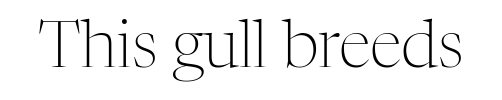
{"serif": "yes", "italic": "no", "bold": "no", "weight": "light", "width": "normal", "stroke_contrast": "medium", "x_height": "medium", "monospaced": "no", "underline": "no", "letter_spacing": "normal", "letter_spacing_em": 0.0, "glyph_px": 65}
